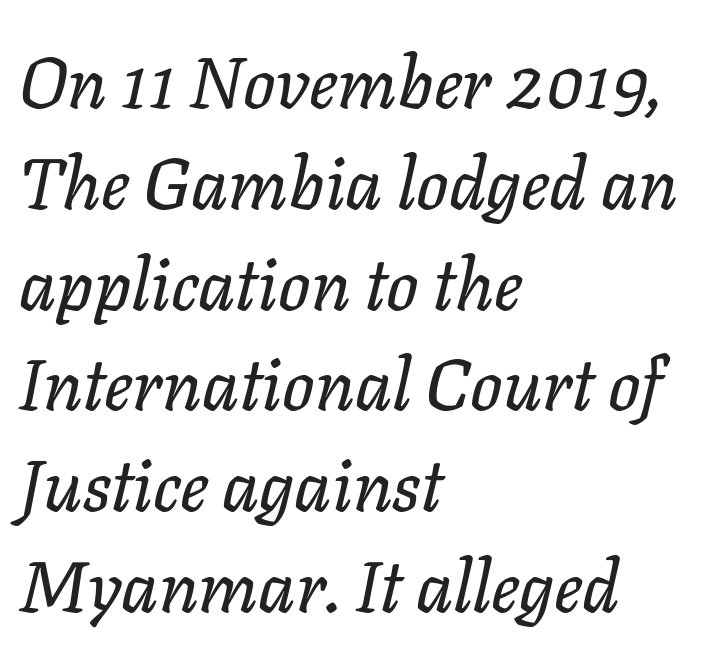
There's an unmistakable incline to the writing here. Beneath every word, the page is bare. Notice how descenders clear the ascenders below comfortably — that's standard leading. One-word summary of the alignment: left. Here the designer chose a conventional face with non-uniform glyph widths. Observe the ordinary spacing: letters are neighbours, not strangers.
